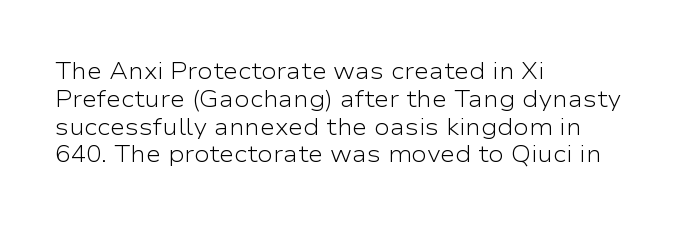
Italic: no, the glyphs are upright roman. Typeset ragged right — the left edge is the straight one. The gaps between neighbouring characters are ordinary and unremarkable. No letter is thick-stroked: the sample isn't bold. Lines of text with bare space underneath.
